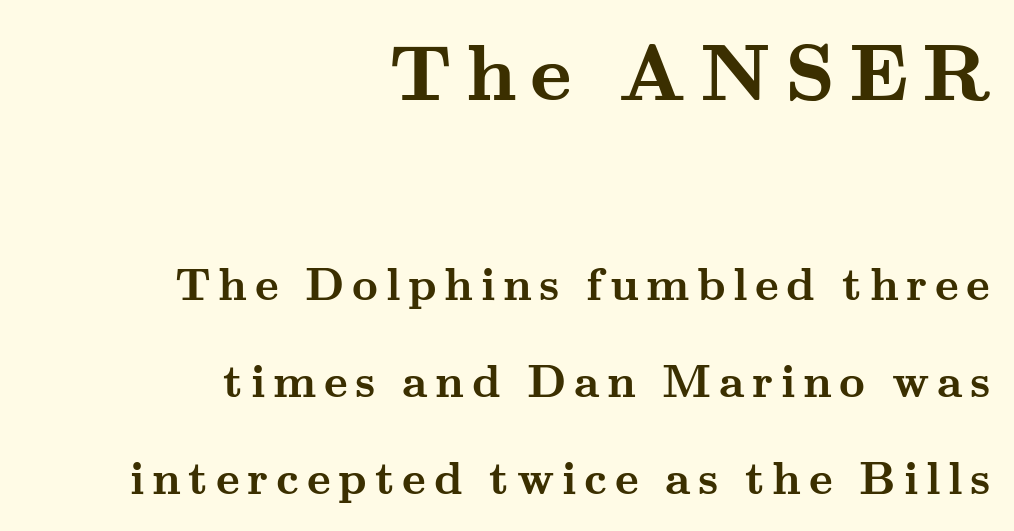
Q: Is the text bold? A: Yes.
Q: Is the text italic (slanted)? A: No, it is upright.
Q: Is the typeface a serif or a sans-serif typeface? A: Serif.
Q: Is the text underlined? A: No.
Q: How is the paragraph aligned? A: Right-aligned.
Q: Is the spacing between lines tight, normal or loose? A: Loose.
Q: Which block of text is set in a larger size, the first (top) or the second (bottom)? A: The first (top) one.
Q: Width (condensed, normal, or wide)? A: Wide.
Q: Stroke contrast? A: Medium.
Q: x-height? A: Small.
Q: Monospaced? A: No.
